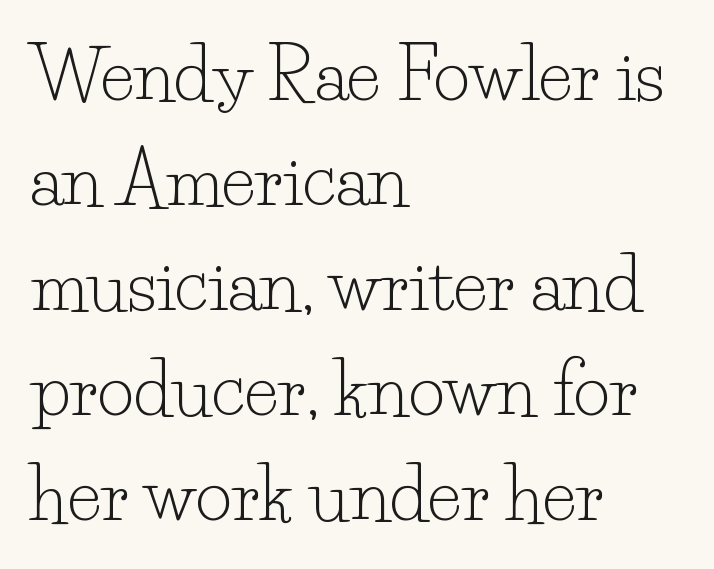
Stems here are at most as thick as an everyday book face. Is this a fixed-width face? No — the glyphs have proportional, varying widths. Tracking value appears to be zero — textbook default spacing. Letters rest on an invisible, unmarked baseline. The characters display serif detailing at their extremities.
